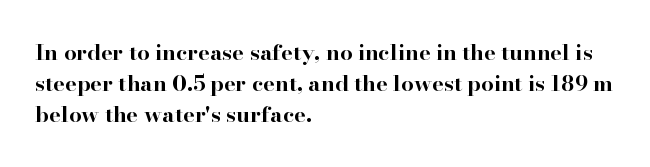
{"italic": "no", "bold": "yes", "underline": "no", "align": "left", "line_spacing": "normal", "line_spacing_ratio": 1.42, "letter_spacing": "normal", "letter_spacing_em": 0.0, "glyph_px": 22}
